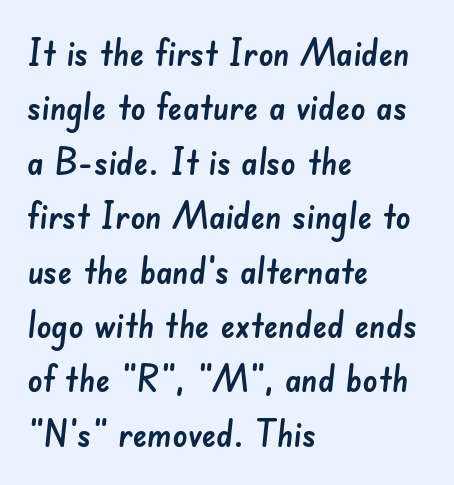
Compared with typical body copy, the letter spacing here is the same. Letterform terminals end flat and unadorned throughout the passage. Think of a printed novel: that variable character pitch is what you see here. Line starts are locked; line ends wander. Summary of vertical rhythm: regular, with standard interline spacing. No word sits above an underline.
